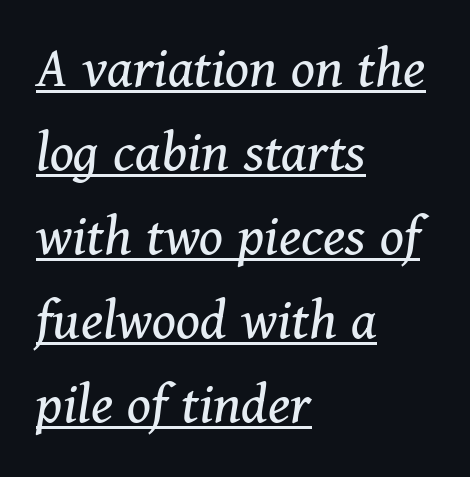
{"serif": "yes", "italic": "yes", "lean": "right", "slant_degrees": 11, "bold": "no", "weight": "regular", "width": "normal", "stroke_contrast": "medium", "x_height": "medium", "monospaced": "no", "underline": "yes", "align": "left", "line_spacing": "normal", "line_spacing_ratio": 1.4, "letter_spacing": "normal", "letter_spacing_em": 0.0, "glyph_px": 60}
